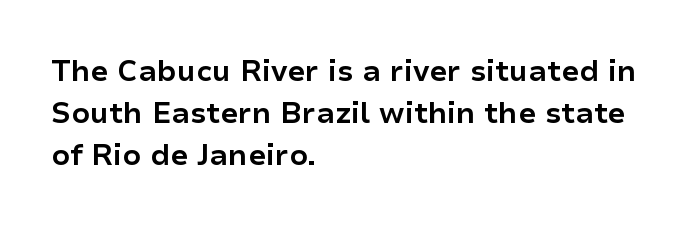
The string is rendered with underlining switched off. Strokes here are thick enough to call this a true bold. Each letter keeps its own natural width here, so spacing adapts to shape. One glance says typical: line gaps are just what's usual.
